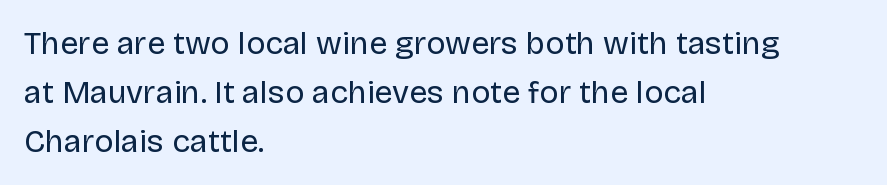
A student would call this left alignment; a typographer would say flush left, rag right. Weight: not bold — regular or lighter. Anything drawn beneath the words? Only blank space. Is this a fixed-width face? No — the glyphs have proportional, varying widths.
